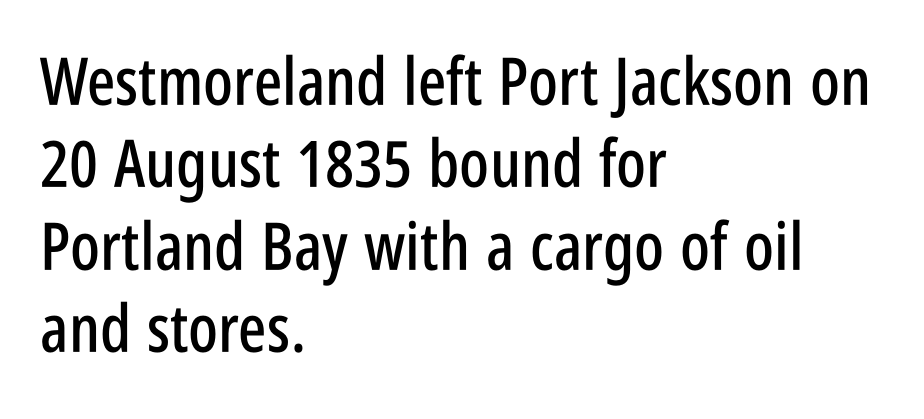
Q: Is the text italic (slanted)? A: No, it is upright.
Q: Is the typeface a serif or a sans-serif typeface? A: Sans-serif.
Q: Is the text underlined? A: No.
Q: How is the paragraph aligned? A: Left-aligned.
Q: Is the spacing between letters normal or unusually wide? A: Normal.
Q: Is the spacing between lines tight, normal or loose? A: Normal.
Q: Width (condensed, normal, or wide)? A: Condensed.
Q: Stroke contrast? A: Low.
Q: x-height? A: Large.
Q: Monospaced? A: No.
